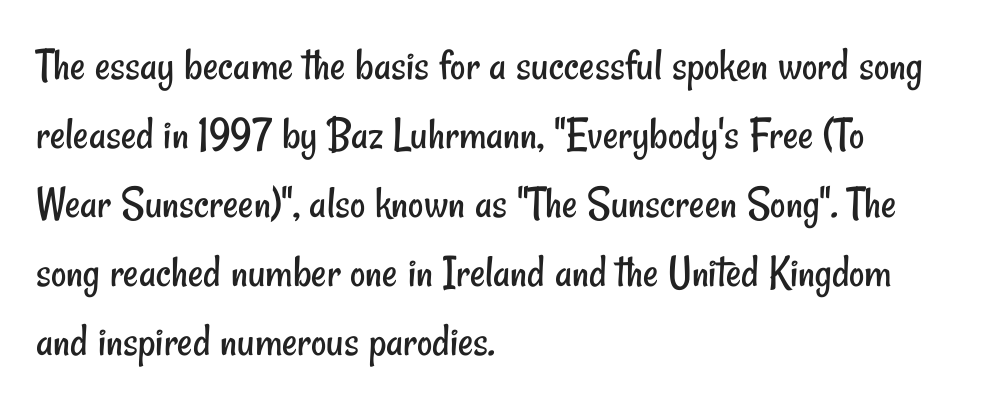
{"serif": "no", "bold": "no", "weight": "regular", "width": "condensed", "stroke_contrast": "low", "x_height": "small", "monospaced": "no", "underline": "no", "align": "left", "line_spacing": "normal", "line_spacing_ratio": 1.47, "letter_spacing": "normal", "letter_spacing_em": 0.0, "glyph_px": 47}
